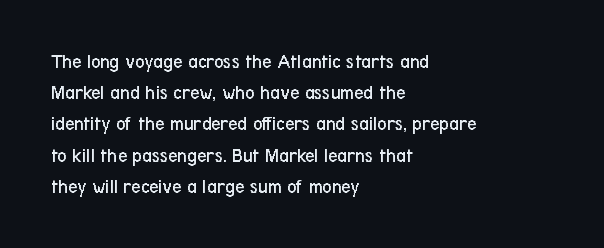
Between one letter and the next there's only the usual sliver of space. Letters rest on an invisible, unmarked baseline. Does the copy run flush right? No — it runs flush left. Nothing heavy about these letters — not bold at all.
